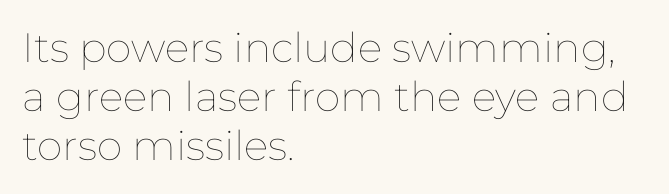
Q: Is the text bold? A: No.
Q: Is the text italic (slanted)? A: No, it is upright.
Q: Is the text underlined? A: No.
Q: How is the paragraph aligned? A: Left-aligned.
Q: Is the spacing between letters normal or unusually wide? A: Normal.
Q: Width (condensed, normal, or wide)? A: Normal.
Q: Stroke contrast? A: Low.
Q: x-height? A: Medium.
Q: Monospaced? A: No.
